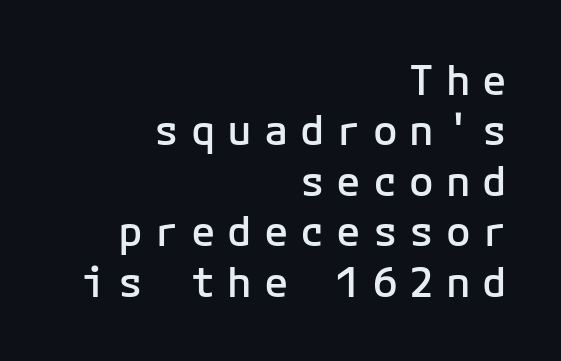
Q: Is the text bold? A: Semi-bold.
Q: Is the text italic (slanted)? A: No, it is upright.
Q: Is the typeface a serif or a sans-serif typeface? A: Sans-serif.
Q: Is the text underlined? A: No.
Q: How is the paragraph aligned? A: Right-aligned.
Q: Is the spacing between letters normal or unusually wide? A: Unusually wide.
Q: Width (condensed, normal, or wide)? A: Normal.
Q: Stroke contrast? A: Low.
Q: x-height? A: Medium.
Q: Monospaced? A: Yes.
